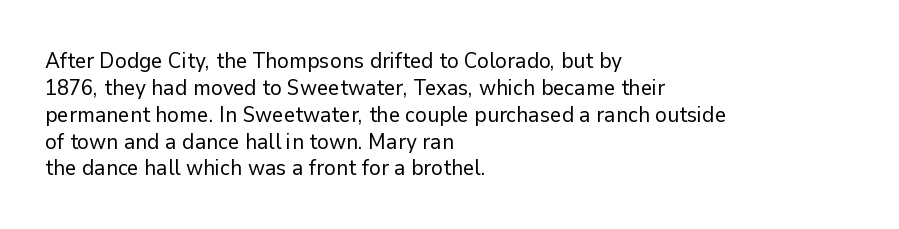
Q: Is the text bold? A: No.
Q: Is the text italic (slanted)? A: No, it is upright.
Q: Is the text underlined? A: No.
Q: How is the paragraph aligned? A: Left-aligned.
Q: Is the spacing between letters normal or unusually wide? A: Normal.
